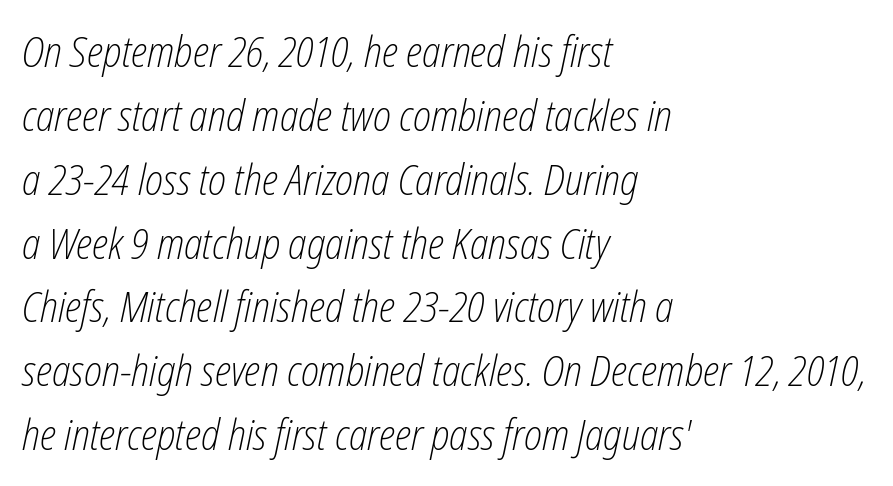
{"italic": "yes", "lean": "right", "slant_degrees": 12, "bold": "no", "weight": "light", "width": "condensed", "stroke_contrast": "low", "x_height": "medium", "monospaced": "no", "underline": "no", "align": "left", "line_spacing": "normal", "line_spacing_ratio": 1.52, "letter_spacing": "normal", "letter_spacing_em": 0.0, "glyph_px": 42}
